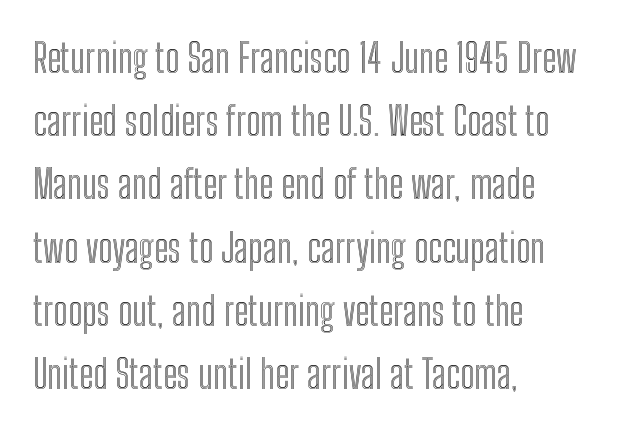
The image shows 40 px condensed type, upright; set left-aligned, normal line spacing (1.58x), normal letter spacing, not underlined; a medium x-height.
